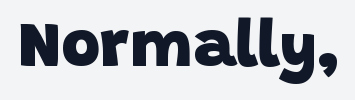
The image shows 67 px heavy sans-serif type; set normal letter spacing, not underlined; low stroke contrast and a large x-height.
